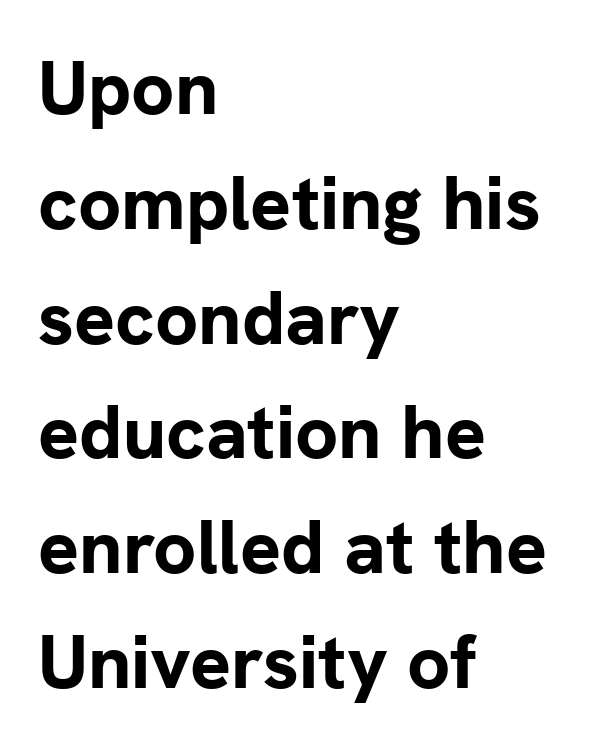
Q: Is the text bold? A: Yes.
Q: Is the text italic (slanted)? A: No, it is upright.
Q: Is the typeface a serif or a sans-serif typeface? A: Sans-serif.
Q: Is the text underlined? A: No.
Q: How is the paragraph aligned? A: Left-aligned.
Q: Is the spacing between letters normal or unusually wide? A: Normal.
Q: Is the spacing between lines tight, normal or loose? A: Normal.
Q: Width (condensed, normal, or wide)? A: Normal.
Q: Stroke contrast? A: Low.
Q: x-height? A: Medium.
Q: Monospaced? A: No.
